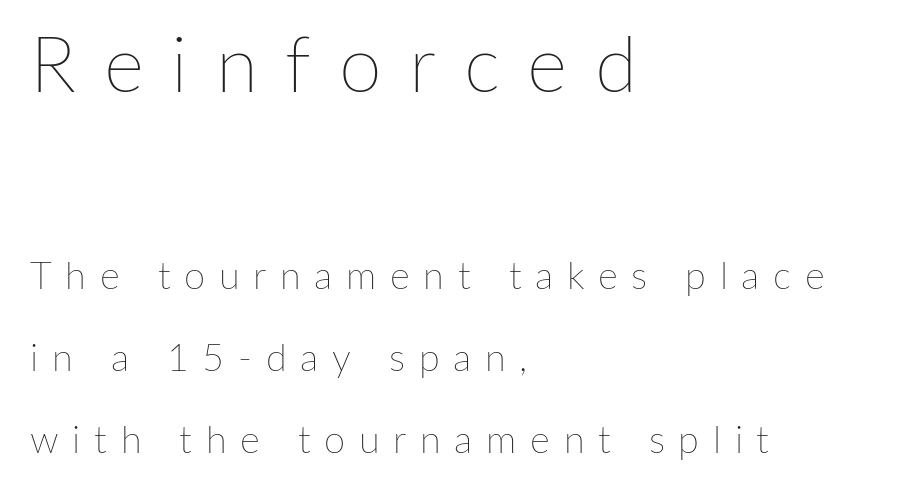
The image shows 77 px thin type, upright; set left-aligned, loose line spacing (2.16x), unusually wide letter spacing (+0.36 em), not underlined; the first (top) block is 2.03x larger; low stroke contrast and a medium x-height.
